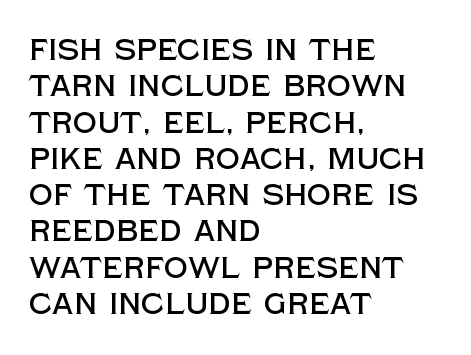
{"serif": "no", "italic": "no", "width": "normal", "x_height": "large", "monospaced": "no", "underline": "no", "align": "left", "line_spacing_ratio": 1.21, "letter_spacing": "normal", "letter_spacing_em": 0.0, "glyph_px": 30}
